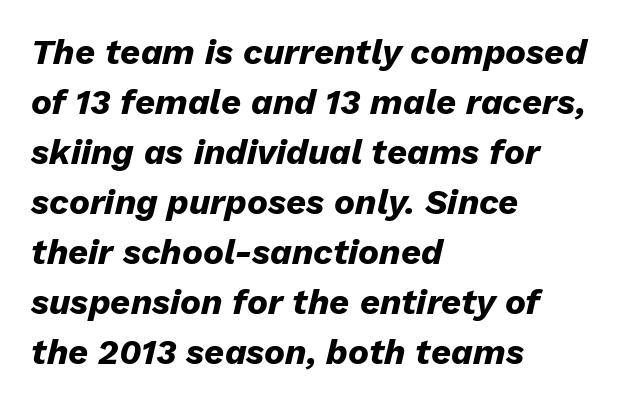
Q: Is the text bold? A: Yes.
Q: Is the text italic (slanted)? A: Yes, it leans right by about 13 degrees.
Q: Is the text underlined? A: No.
Q: How is the paragraph aligned? A: Left-aligned.
Q: Is the spacing between letters normal or unusually wide? A: Normal.
Q: Is the spacing between lines tight, normal or loose? A: Normal.
Q: Width (condensed, normal, or wide)? A: Normal.
Q: Stroke contrast? A: Low.
Q: x-height? A: Medium.
Q: Monospaced? A: No.
